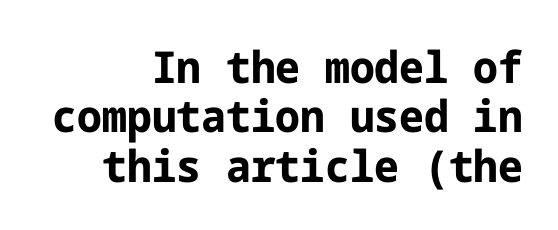
The image shows 44 px bold sans-serif type, upright; set right-aligned, tight line spacing (1.12x), normal letter spacing, not underlined; low stroke contrast and a medium x-height.
